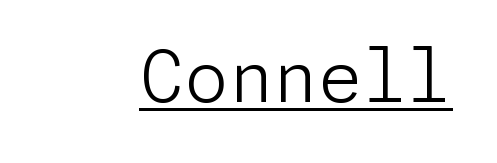
{"serif": "no", "italic": "no", "bold": "no", "weight": "light", "width": "normal", "stroke_contrast": "low", "x_height": "medium", "underline": "yes", "letter_spacing": "normal", "letter_spacing_em": 0.0, "glyph_px": 72}
